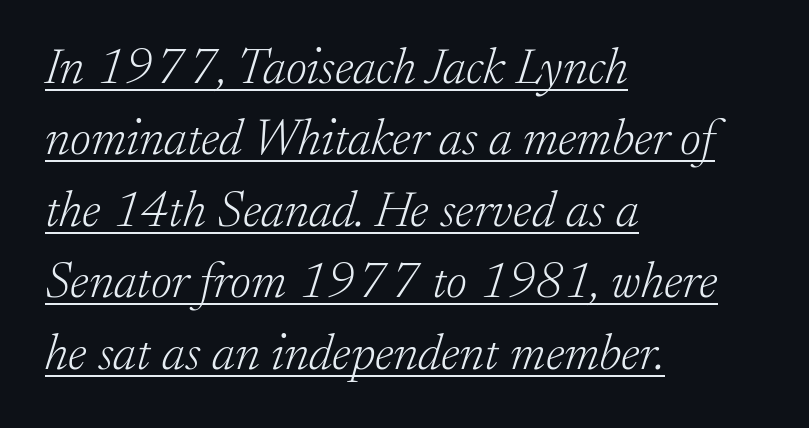
Q: Is the text bold? A: No.
Q: Is the text italic (slanted)? A: Yes, it leans right by about 17 degrees.
Q: Is the typeface a serif or a sans-serif typeface? A: Serif.
Q: Is the text underlined? A: Yes.
Q: How is the paragraph aligned? A: Left-aligned.
Q: Is the spacing between letters normal or unusually wide? A: Normal.
Q: Is the spacing between lines tight, normal or loose? A: Normal.
Q: Width (condensed, normal, or wide)? A: Normal.
Q: Stroke contrast? A: Low.
Q: x-height? A: Small.
Q: Monospaced? A: No.
